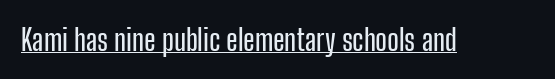
Q: Is the text italic (slanted)? A: No, it is upright.
Q: Is the typeface a serif or a sans-serif typeface? A: Sans-serif.
Q: Is the text underlined? A: Yes.
Q: Is the spacing between letters normal or unusually wide? A: Normal.
Q: Width (condensed, normal, or wide)? A: Condensed.
Q: Stroke contrast? A: Low.
Q: x-height? A: Medium.
Q: Monospaced? A: No.
